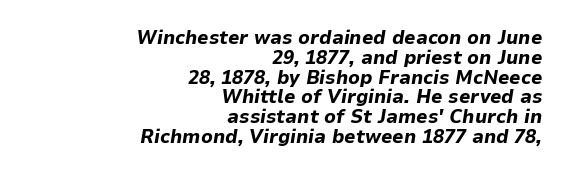
{"italic": "yes", "lean": "right", "slant_degrees": 9, "bold": "yes", "underline": "no", "align": "right", "line_spacing": "tight", "line_spacing_ratio": 0.99, "letter_spacing": "normal", "letter_spacing_em": 0.0, "glyph_px": 20}
